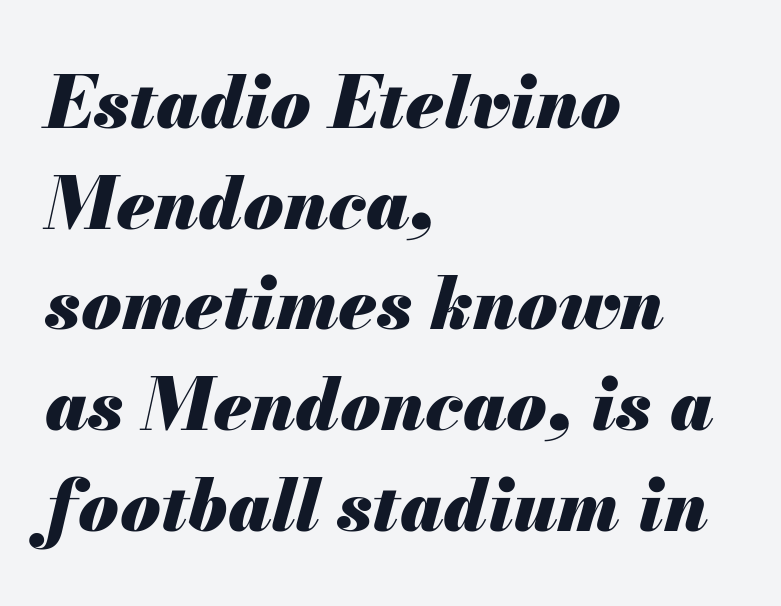
{"italic": "yes", "lean": "right", "slant_degrees": 13, "bold": "yes", "weight": "heavy", "width": "normal", "stroke_contrast": "medium", "x_height": "small", "monospaced": "no", "underline": "no", "align": "left", "line_spacing": "normal", "line_spacing_ratio": 1.38, "letter_spacing": "normal", "letter_spacing_em": 0.0, "glyph_px": 73}
